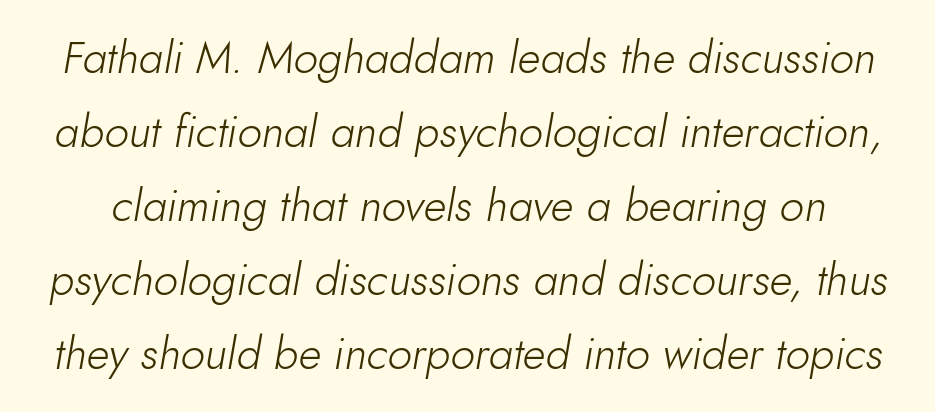
Q: Is the text bold? A: No.
Q: Is the text italic (slanted)? A: Yes, it leans right by about 10 degrees.
Q: Is the text underlined? A: No.
Q: Is the spacing between letters normal or unusually wide? A: Normal.
Q: Is the spacing between lines tight, normal or loose? A: Normal.
Q: Width (condensed, normal, or wide)? A: Normal.
Q: Stroke contrast? A: Low.
Q: x-height? A: Small.
Q: Monospaced? A: No.
